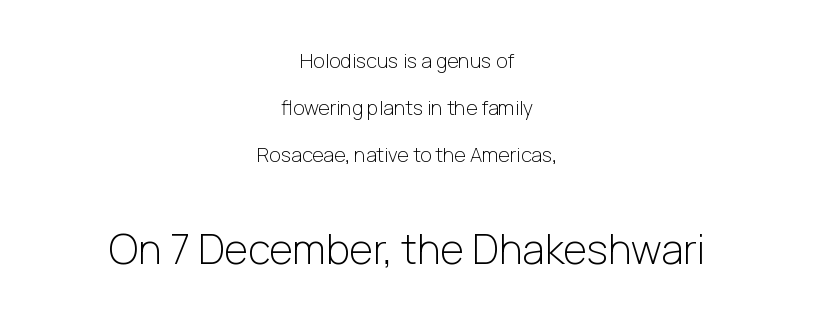
The image shows 41 px light sans-serif type, upright; set centered, loose line spacing (2.36x), normal letter spacing, not underlined; the second (bottom) block is 2.05x larger; low stroke contrast and a medium x-height.
